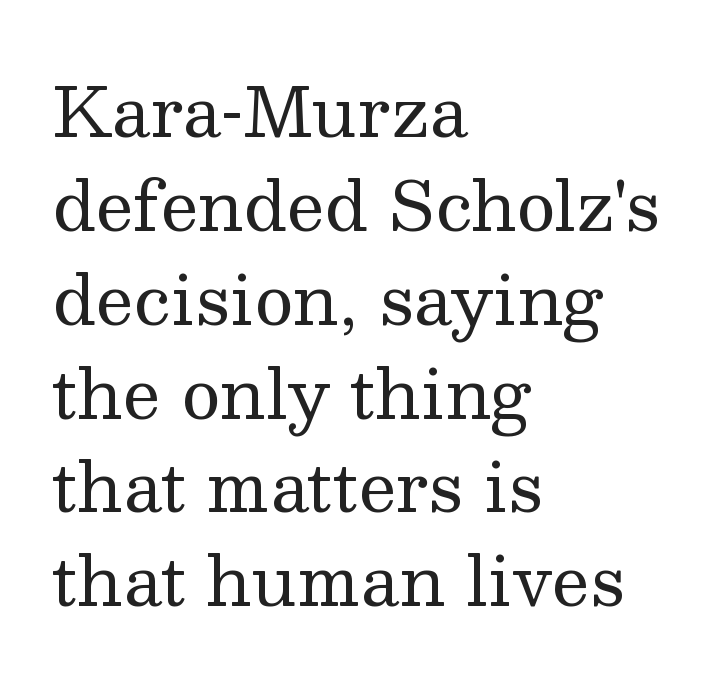
{"serif": "yes", "italic": "no", "bold": "no", "weight": "regular", "width": "normal", "stroke_contrast": "medium", "x_height": "medium", "monospaced": "no", "underline": "no", "align": "left", "line_spacing": "normal", "line_spacing_ratio": 1.38, "letter_spacing": "normal", "letter_spacing_em": 0.0, "glyph_px": 68}
